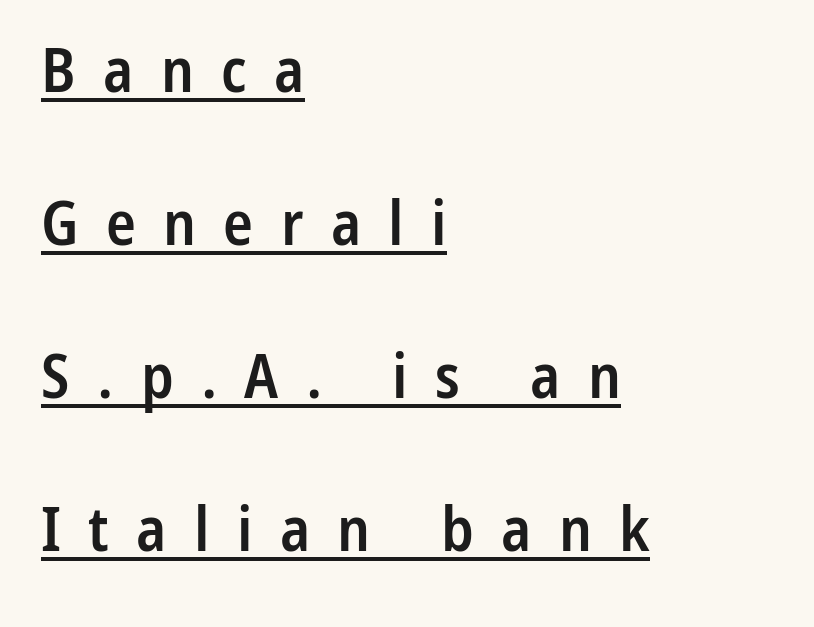
{"serif": "no", "italic": "no", "bold": "semi", "weight": "semibold", "width": "condensed", "stroke_contrast": "low", "x_height": "medium", "monospaced": "no", "underline": "yes", "align": "left", "line_spacing": "loose", "line_spacing_ratio": 2.47, "letter_spacing": "wide", "letter_spacing_em": 0.44, "glyph_px": 62}
